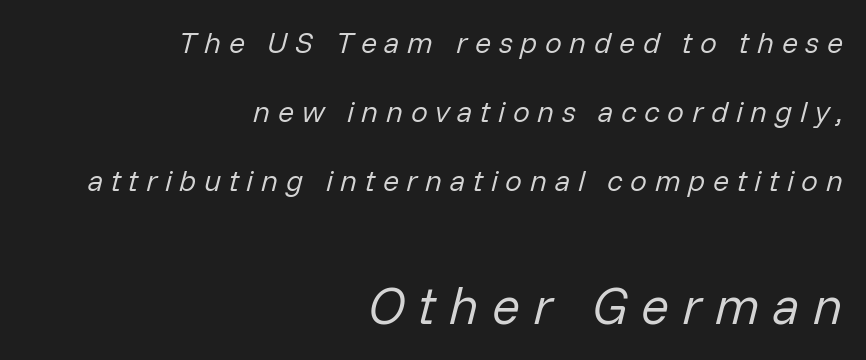
The image shows 52 px regular-weight type, italic (leaning right); set right-aligned, loose line spacing (2.3x), unusually wide letter spacing (+0.25 em), not underlined; the second (bottom) block is 1.73x larger; low stroke contrast and a medium x-height.
